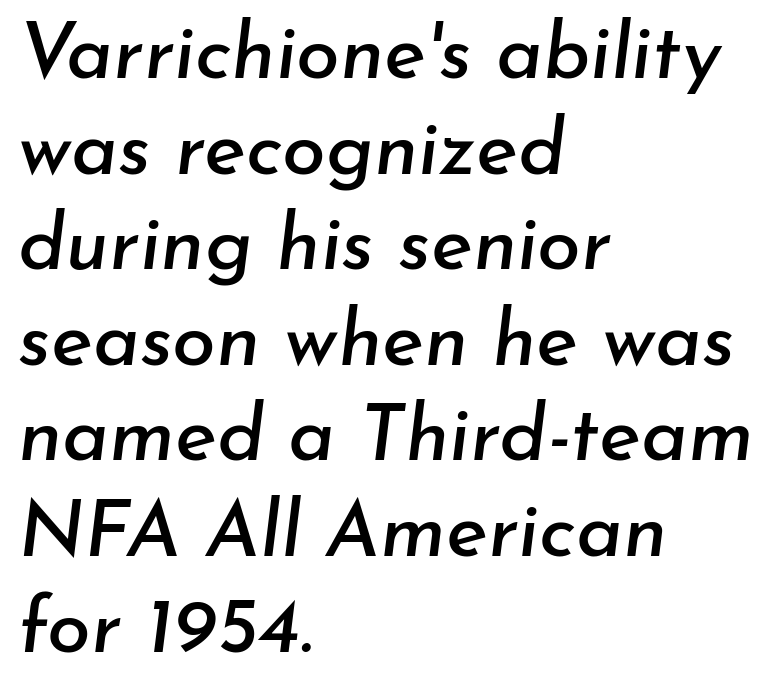
Q: Is the text italic (slanted)? A: Yes, it leans right by about 7 degrees.
Q: Is the text underlined? A: No.
Q: How is the paragraph aligned? A: Left-aligned.
Q: Is the spacing between letters normal or unusually wide? A: Normal.
Q: Width (condensed, normal, or wide)? A: Normal.
Q: Stroke contrast? A: Low.
Q: x-height? A: Small.
Q: Monospaced? A: No.
